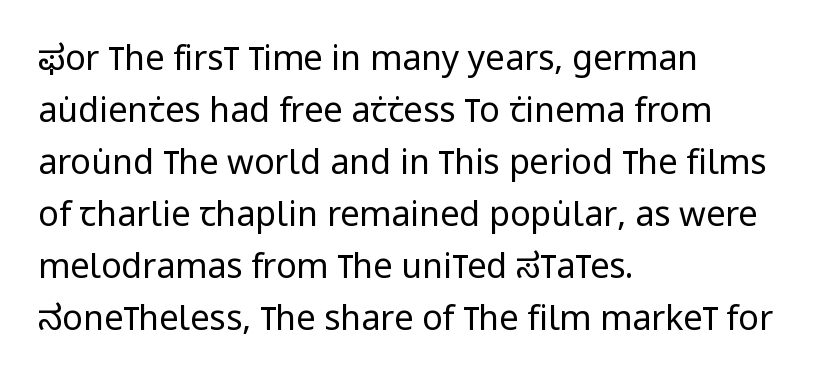
The passage shown is not bold in any degree. Notice how the stems are strictly vertical — no italics here. These lines are rendered in a variable-pitch font. Normally led — the rows are evenly, conventionally spaced. The lines are quadded left. Spacing between characters is what you'd get straight out of the box.
